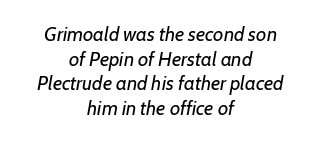
Between one letter and the next there's only the usual sliver of space. Plain, unruled lines of type. Is the stroke heavy? The answer is a plain regular-or-lighter. The passage is arranged like a title page — every line centered. You can tell it's italic because the verticals aren't actually vertical.
